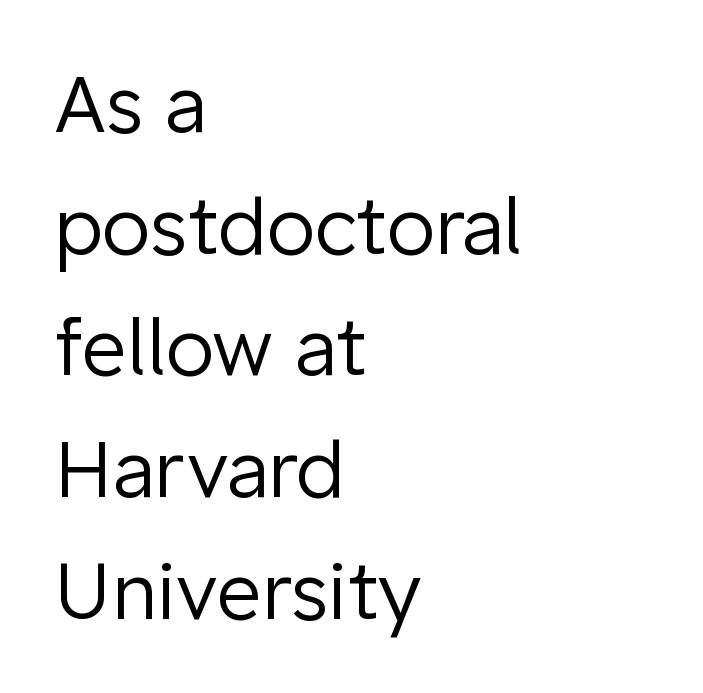
{"serif": "no", "italic": "no", "bold": "no", "weight": "regular", "width": "normal", "stroke_contrast": "low", "x_height": "medium", "monospaced": "no", "underline": "no", "align": "left", "line_spacing": "normal", "line_spacing_ratio": 1.56, "letter_spacing": "normal", "letter_spacing_em": 0.0, "glyph_px": 78}
